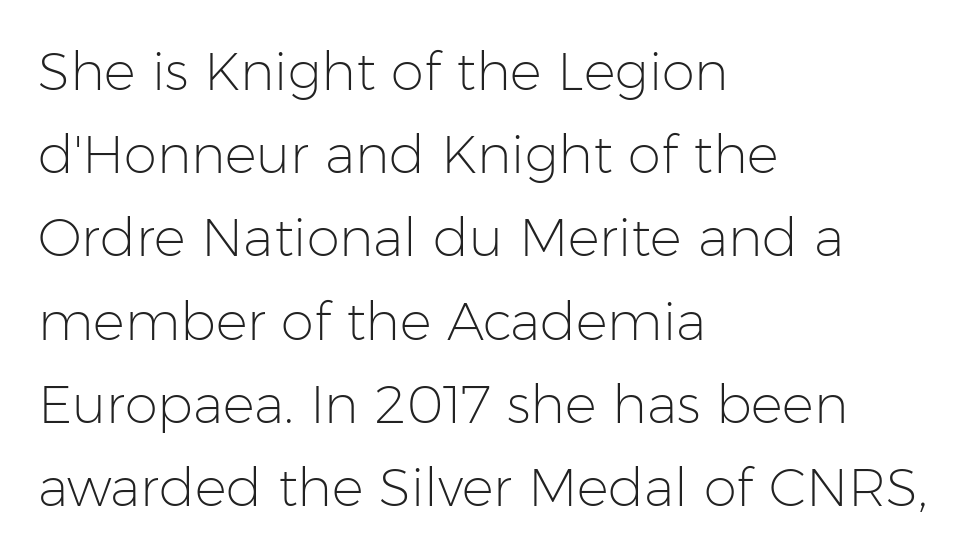
{"serif": "no", "italic": "no", "bold": "no", "weight": "light", "width": "normal", "stroke_contrast": "low", "x_height": "medium", "monospaced": "no", "underline": "no", "align": "left", "line_spacing": "normal", "line_spacing_ratio": 1.57, "letter_spacing": "normal", "letter_spacing_em": 0.0, "glyph_px": 53}
